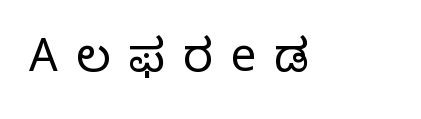
{"serif": "yes", "italic": "no", "bold": "no", "weight": "regular", "width": "normal", "stroke_contrast": "low", "x_height": "large", "monospaced": "no", "underline": "no", "letter_spacing": "wide", "letter_spacing_em": 0.41, "glyph_px": 45}
